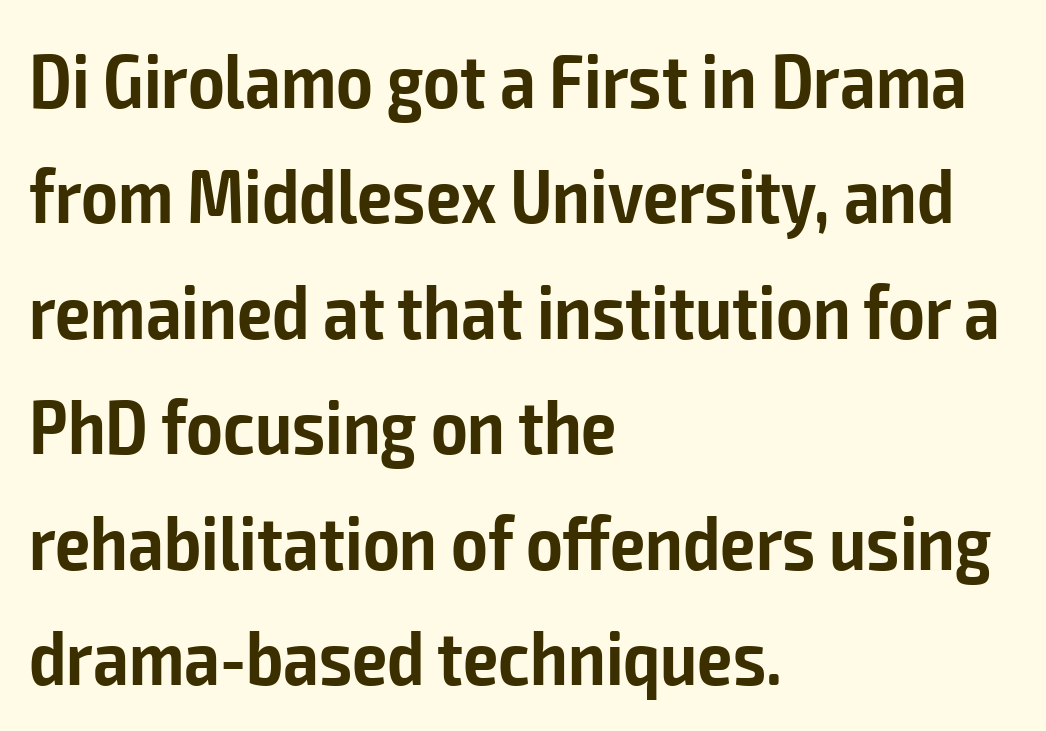
Here the glyphs are tracked normally, forming tight word shapes. Its strokes are somewhat broadened, the hallmark of semibold type. All the whitespace from short lines collects on the right. Think of a printed novel: that variable character pitch is what you see here. The leading is moderate, giving the passage an even texture. I'd call this a sans setting — the letters go barefoot.
